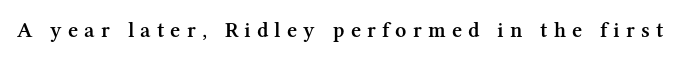
The image shows 22 px text type, upright; set unusually wide letter spacing (+0.28 em), not underlined.
